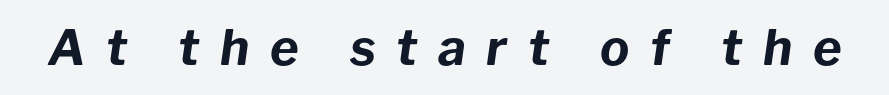
{"italic": "yes", "lean": "right", "slant_degrees": 8, "bold": "yes", "weight": "bold", "width": "normal", "stroke_contrast": "low", "x_height": "medium", "monospaced": "no", "underline": "no", "letter_spacing": "wide", "letter_spacing_em": 0.42, "glyph_px": 49}
